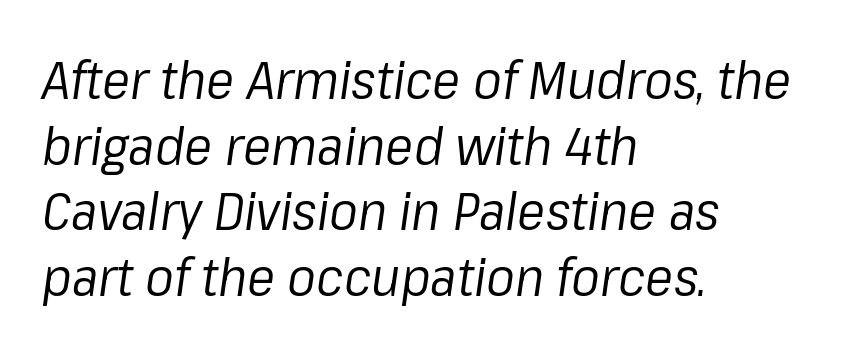
Q: Is the text bold? A: No.
Q: Is the text italic (slanted)? A: Yes, it leans right by about 8 degrees.
Q: Is the text underlined? A: No.
Q: How is the paragraph aligned? A: Left-aligned.
Q: Is the spacing between letters normal or unusually wide? A: Normal.
Q: Width (condensed, normal, or wide)? A: Normal.
Q: Stroke contrast? A: Low.
Q: x-height? A: Medium.
Q: Monospaced? A: No.
